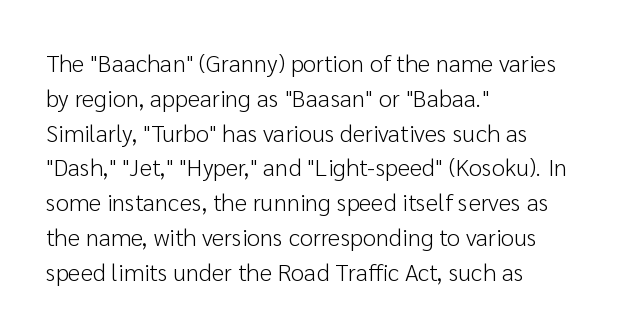
Q: Is the text bold? A: No.
Q: Is the text italic (slanted)? A: No, it is upright.
Q: Is the text underlined? A: No.
Q: How is the paragraph aligned? A: Left-aligned.
Q: Is the spacing between letters normal or unusually wide? A: Normal.
Q: Is the spacing between lines tight, normal or loose? A: Normal.
